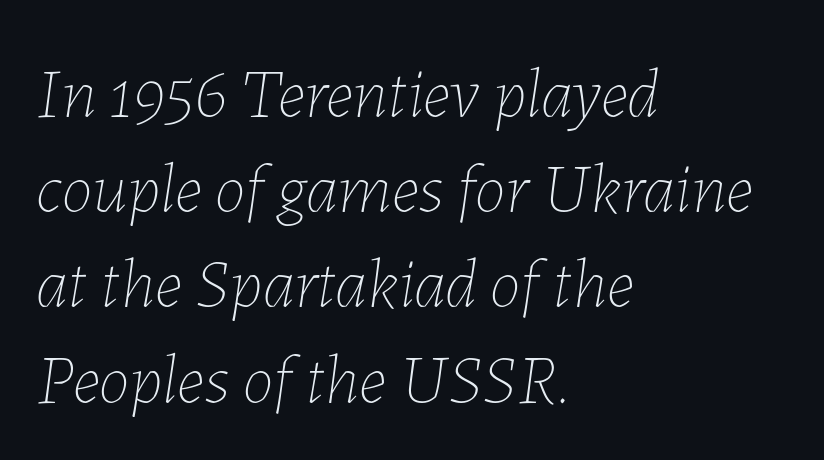
Q: Is the text bold? A: No.
Q: Is the text italic (slanted)? A: Yes, it leans right by about 7 degrees.
Q: Is the text underlined? A: No.
Q: How is the paragraph aligned? A: Left-aligned.
Q: Is the spacing between letters normal or unusually wide? A: Normal.
Q: Is the spacing between lines tight, normal or loose? A: Normal.
Q: Width (condensed, normal, or wide)? A: Normal.
Q: Stroke contrast? A: Low.
Q: x-height? A: Medium.
Q: Monospaced? A: No.
